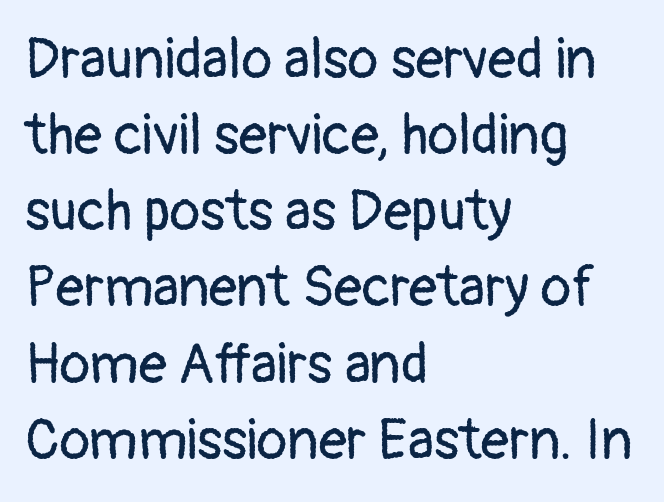
Caption: standard tracking, unaltered. The text was rendered using a sans face with plain stroke endings. The passage is arranged the way most books set body copy — flush left. Unmarked baselines from the first word to the last. A quiet, ordinary-to-light weight characterises the typeface.
